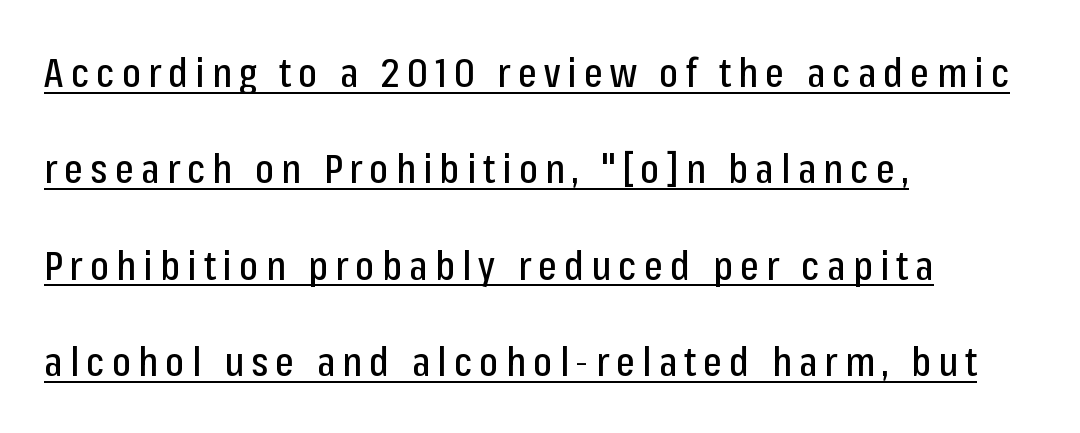
{"serif": "no", "italic": "no", "width": "condensed", "stroke_contrast": "low", "x_height": "medium", "monospaced": "no", "underline": "yes", "align": "left", "line_spacing": "loose", "line_spacing_ratio": 2.41, "glyph_px": 40}
